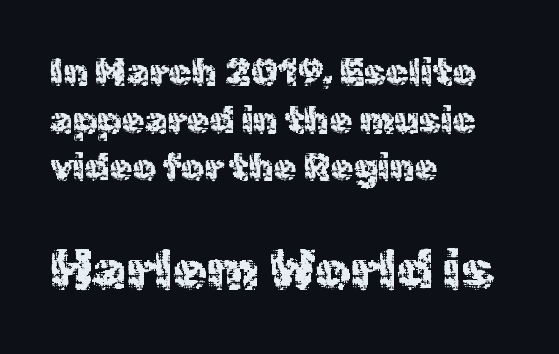
{"serif": "no", "italic": "no", "width": "normal", "x_height": "medium", "monospaced": "no", "underline": "no", "align": "left", "line_spacing": "normal", "line_spacing_ratio": 1.29, "letter_spacing": "normal", "letter_spacing_em": 0.0, "larger_block": "second", "size_ratio": 1.49, "glyph_px": 55}
